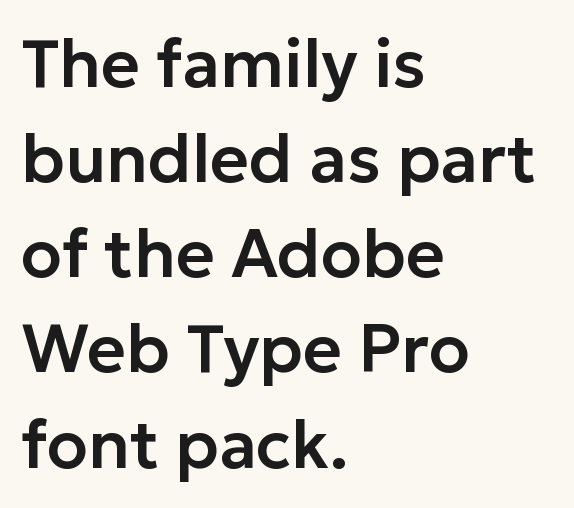
Posture: vertical. Looks like regular typesetting: each glyph gets only the width it needs. Short note: letters normally spaced. Type without underlining.
